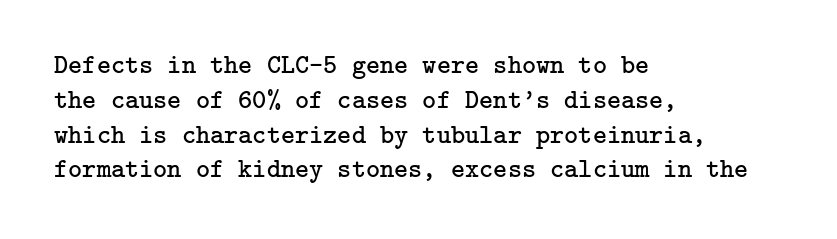
{"italic": "no", "bold": "no", "underline": "no", "align": "left", "line_spacing": "normal", "line_spacing_ratio": 1.29, "letter_spacing": "normal", "letter_spacing_em": 0.0, "glyph_px": 27}
